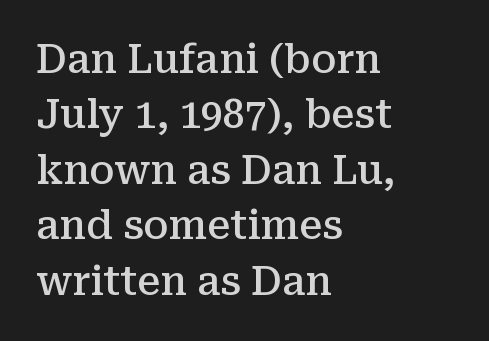
The area under the type is left untouched. The rendering uses a moderate line-height, typical for paragraphs. The letters stand straight up with perfectly vertical stems. Inter-character spacing is left at the font's built-in metrics. Note the varied advance widths — an 'i' is clearly narrower than an 'm'.
